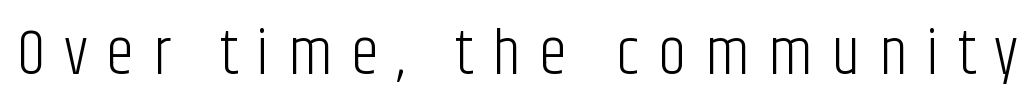
Display-style spreading of the glyphs; the letterfit is very open. Vertical strokes here are truly vertical. Are there feet on the stems? There aren't — it's a sans. A typesetter would call this proportional, since set widths differ per character. The specimen omits any rule beneath the text block's lines.
